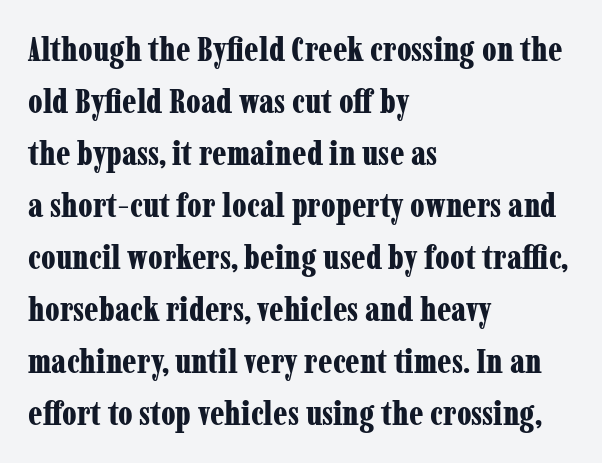
Vertically, the passage feels balanced, rows spaced as you'd expect. The rendering keeps characters at their native spacing. Each letter keeps its own natural width here, so spacing adapts to shape. Beneath every word, the page is bare.
